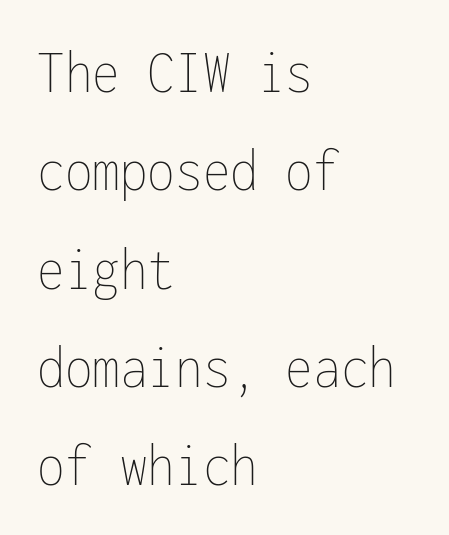
The image shows 63 px thin, condensed type, upright, monospaced; set left-aligned, normal line spacing (1.56x), normal letter spacing, not underlined; low stroke contrast and a medium x-height.
